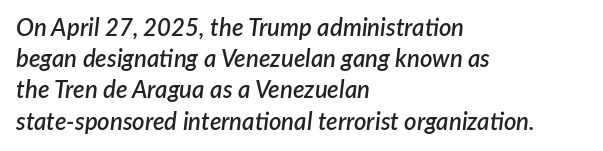
{"italic": "yes", "lean": "right", "slant_degrees": 7, "bold": "semi", "underline": "no", "align": "left", "line_spacing": "normal", "line_spacing_ratio": 1.3, "letter_spacing": "normal", "letter_spacing_em": 0.0, "glyph_px": 24}
